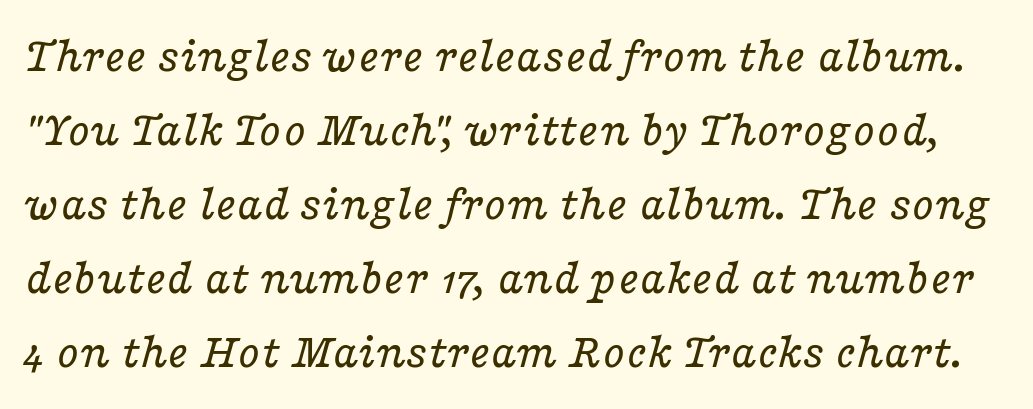
The image shows 51 px regular-weight, wide serif type, italic (leaning right); set normal line spacing (1.45x), normal letter spacing, not underlined; low stroke contrast and a medium x-height.
